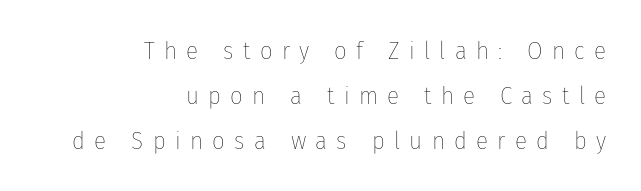
{"italic": "no", "bold": "no", "underline": "no", "align": "right", "line_spacing_ratio": 1.8, "letter_spacing": "wide", "letter_spacing_em": 0.37, "glyph_px": 25}
